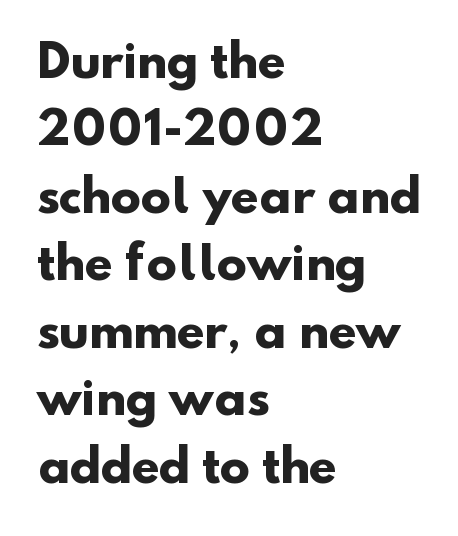
You could call the tracking neutral — neither tight nor loose. Quick note: interline space is typical. A typesetter would call this proportional, since set widths differ per character. In CSS terms this would be text-align: left.
